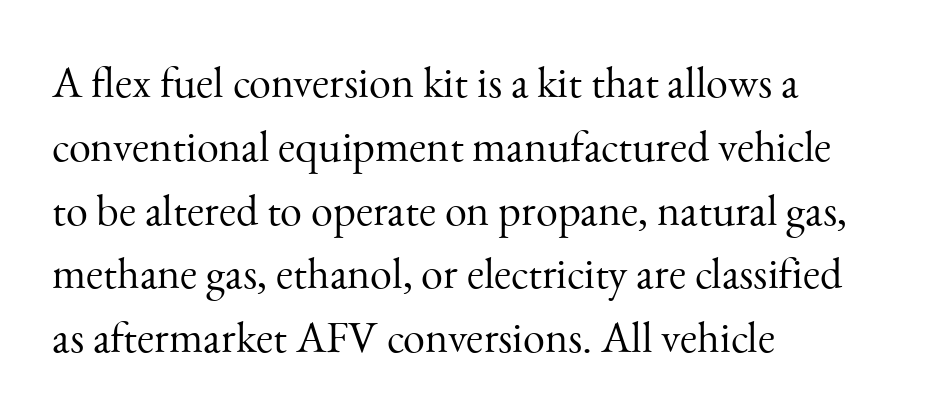
The designer left line spacing at the default. Varying glyph widths throughout — classic text-font behaviour. A light-to-regular cut is what we see here. Letter spacing: default. The setting favours the left margin, as ordinary paragraphs usually do. The letters stand upright; this is a roman face.
